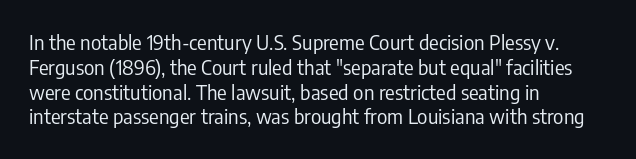
Q: Is the text bold? A: No.
Q: Is the text italic (slanted)? A: No, it is upright.
Q: Is the text underlined? A: No.
Q: How is the paragraph aligned? A: Left-aligned.
Q: Is the spacing between letters normal or unusually wide? A: Normal.
